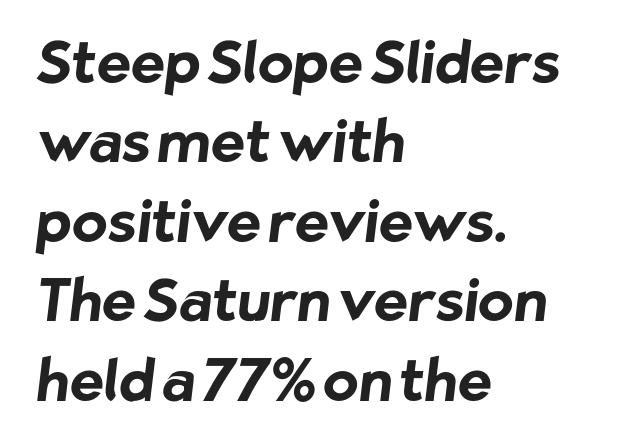
The image shows 58 px bold sans-serif type; set left-aligned, normal line spacing (1.37x), normal letter spacing, not underlined; low stroke contrast and a medium x-height.
